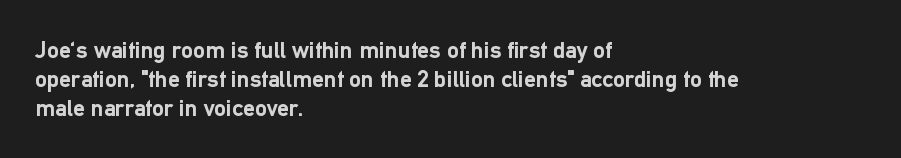
{"italic": "no", "bold": "yes", "underline": "no", "align": "left", "line_spacing_ratio": 1.21, "letter_spacing": "normal", "letter_spacing_em": 0.0, "glyph_px": 24}
